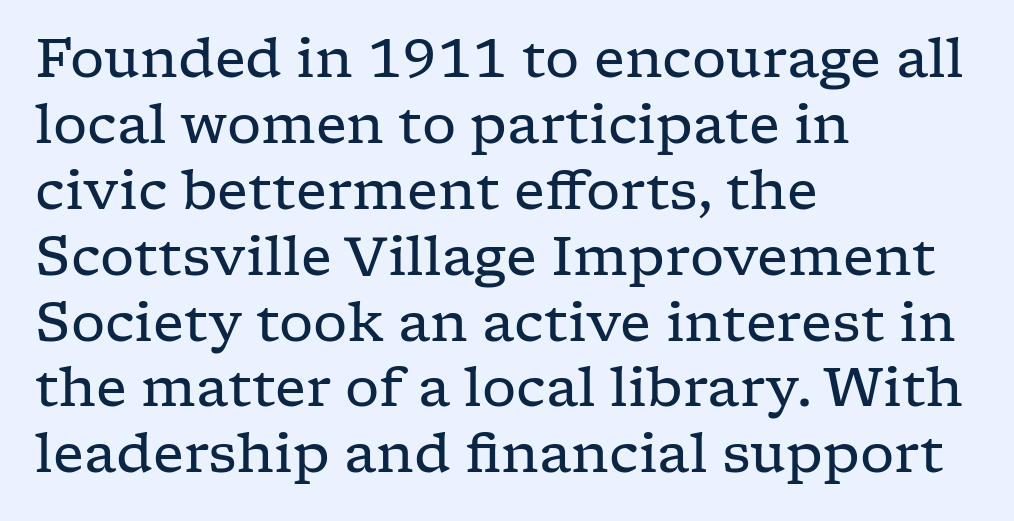
The image shows 54 px regular-weight, wide serif type, upright; set left-aligned, line spacing 1.22x, normal letter spacing, not underlined; low stroke contrast and a medium x-height.
